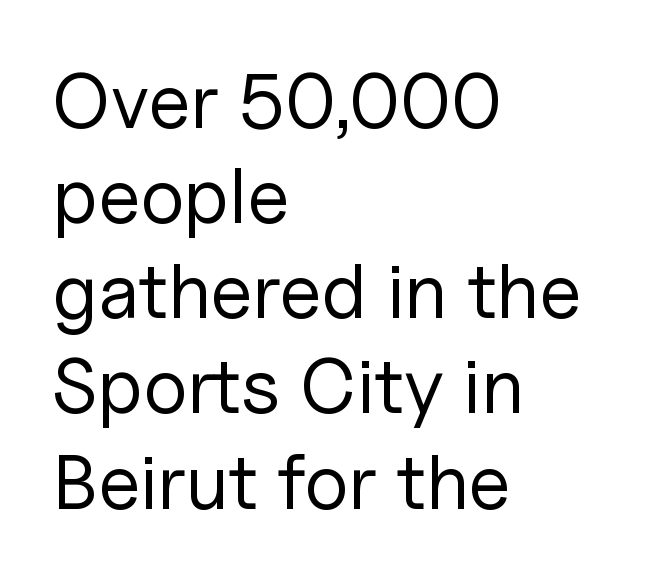
Q: Is the text bold? A: No.
Q: Is the text italic (slanted)? A: No, it is upright.
Q: Is the typeface a serif or a sans-serif typeface? A: Sans-serif.
Q: Is the text underlined? A: No.
Q: How is the paragraph aligned? A: Left-aligned.
Q: Is the spacing between letters normal or unusually wide? A: Normal.
Q: Width (condensed, normal, or wide)? A: Normal.
Q: Stroke contrast? A: Low.
Q: x-height? A: Medium.
Q: Monospaced? A: No.
